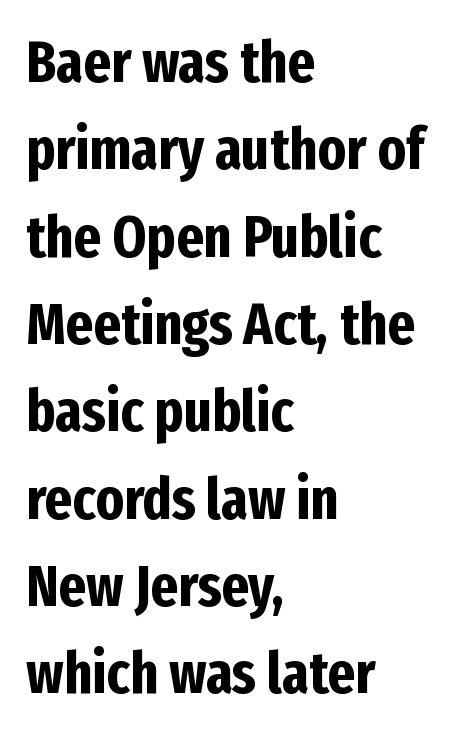
A bare baseline throughout the passage. One-word summary of the alignment: left. Varying glyph widths throughout — classic text-font behaviour. Nothing unusual about the tracking: characters are spaced as the font intends. Is the type bold? Yes — the strokes are clearly thick and heavy.
